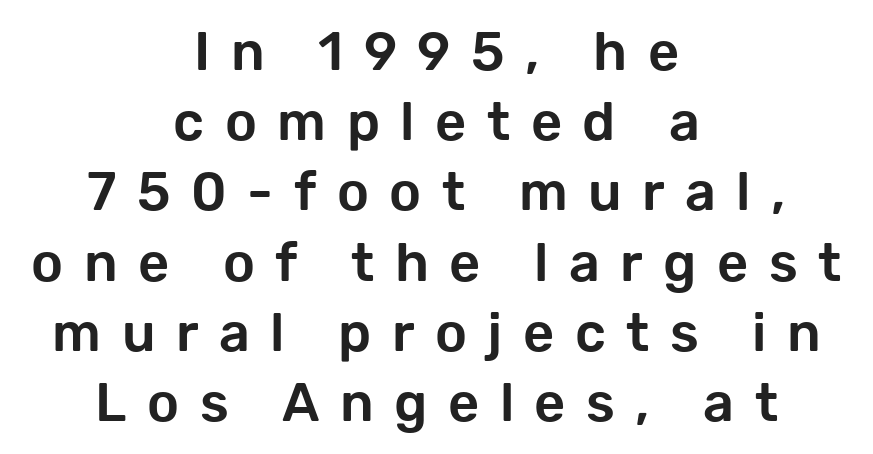
The image shows 54 px sans-serif type, upright; set centered, normal line spacing (1.3x), unusually wide letter spacing (+0.38 em), not underlined; low stroke contrast and a medium x-height.
